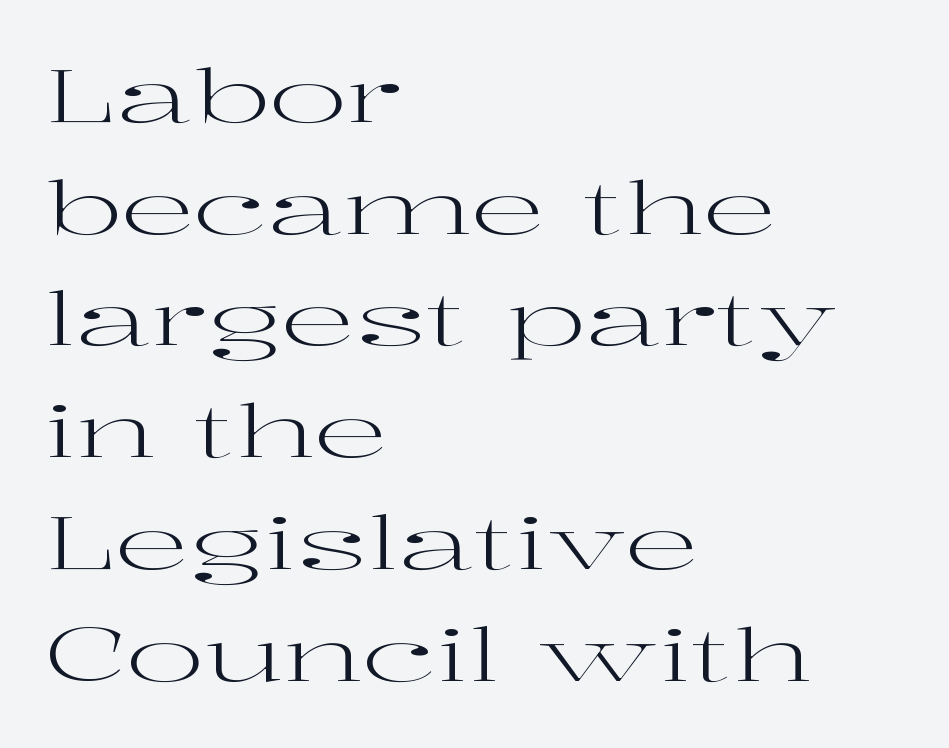
{"serif": "yes", "italic": "no", "bold": "no", "weight": "regular", "width": "wide", "stroke_contrast": "high", "x_height": "medium", "monospaced": "no", "underline": "no", "align": "left", "line_spacing": "normal", "line_spacing_ratio": 1.51, "letter_spacing": "normal", "letter_spacing_em": 0.0, "glyph_px": 74}
